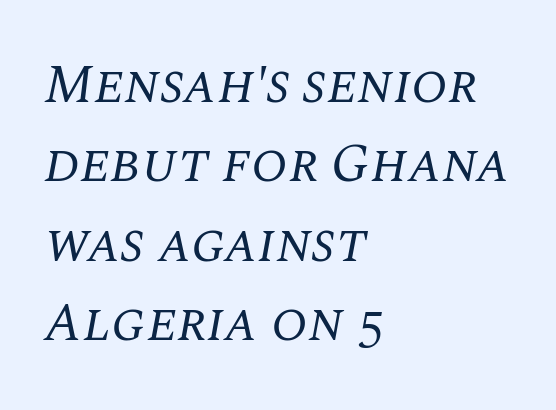
The image shows 54 px regular-weight serif type, italic (leaning right); set left-aligned, normal line spacing (1.47x), normal letter spacing, not underlined; medium stroke contrast and a large x-height.
